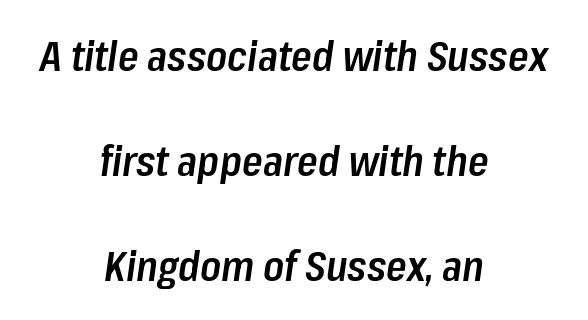
Bold? Not quite — semibold, heavier than regular but stopping short. Whoever set this chose breathing room over compactness in the vertical rhythm. Would a proofreader flag this as italicized? Yes. Unmarked baselines from the first word to the last. Students, note that the glyphs here touch the page at normal intervals. Caption: multi-line text, centered on the measure.
